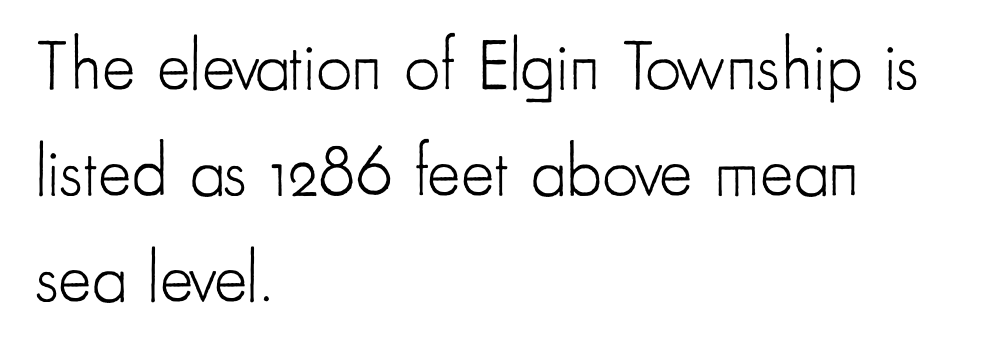
The image shows 71 px light, condensed sans-serif type, upright; set left-aligned, normal line spacing (1.49x), normal letter spacing, not underlined; low stroke contrast and a small x-height.
